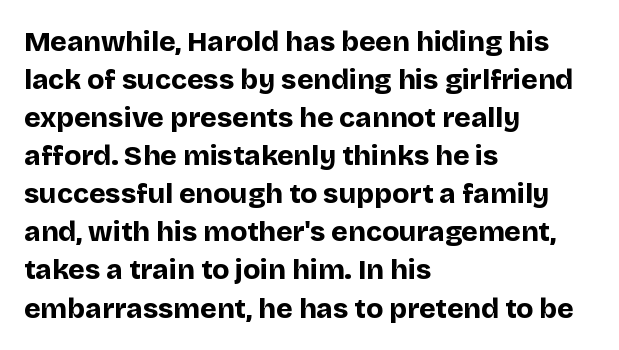
Q: Is the text bold? A: Yes.
Q: Is the text italic (slanted)? A: No, it is upright.
Q: Is the typeface a serif or a sans-serif typeface? A: Sans-serif.
Q: Is the text underlined? A: No.
Q: How is the paragraph aligned? A: Left-aligned.
Q: Is the spacing between letters normal or unusually wide? A: Normal.
Q: Is the spacing between lines tight, normal or loose? A: Normal.
Q: Width (condensed, normal, or wide)? A: Normal.
Q: Stroke contrast? A: Low.
Q: x-height? A: Large.
Q: Monospaced? A: No.
